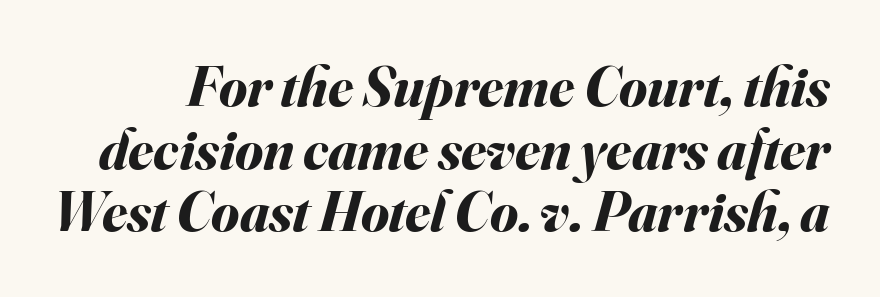
Style check: oblique. The space directly below the letters is spotless. The passage shown has conventional tracking throughout. These lines huddle together more closely than default settings would place them. Do the characters align in a grid? No, the font is proportional. Weight: bold.
